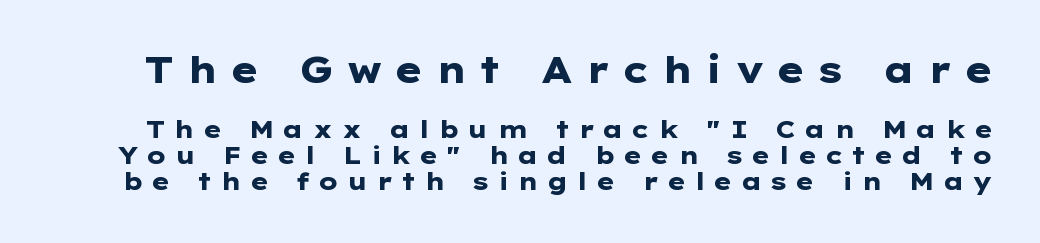
Every letter is thick-stroked: bold, no question. The rendering uses natural spacing where letterforms have individual widths. Serif or sans? Sans — the stroke terminals are bare. Compared with typical paragraphs, the rows here are closer together.
